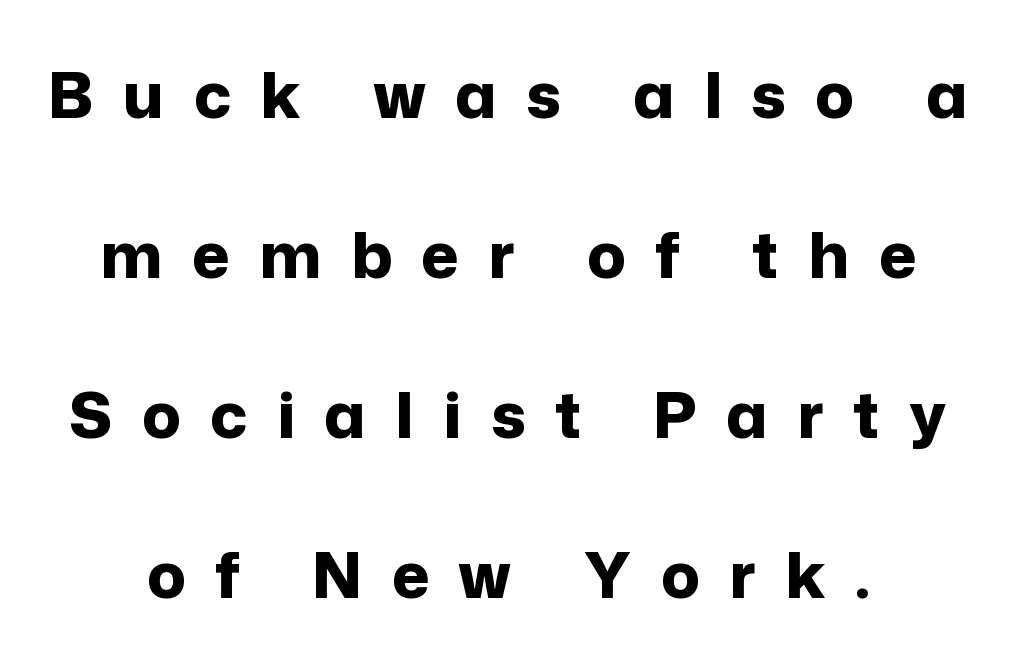
{"serif": "no", "italic": "no", "bold": "yes", "weight": "bold", "width": "normal", "stroke_contrast": "low", "x_height": "medium", "monospaced": "no", "underline": "no", "align": "center", "line_spacing": "loose", "line_spacing_ratio": 2.5, "letter_spacing": "wide", "letter_spacing_em": 0.46, "glyph_px": 64}
